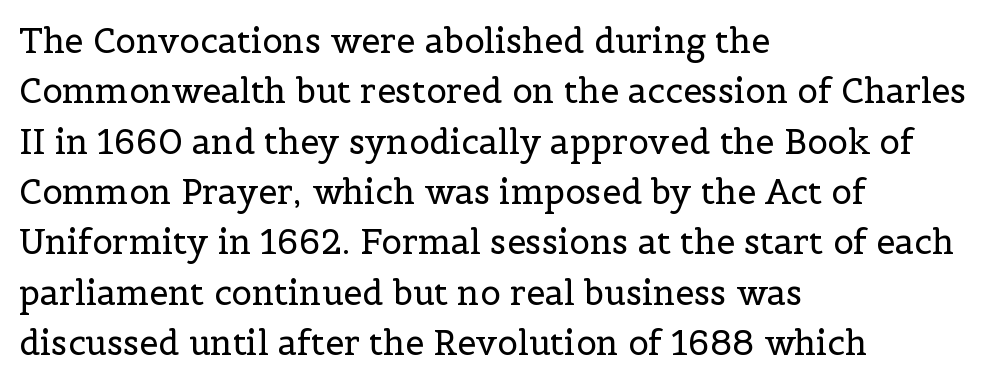
{"serif": "yes", "italic": "no", "bold": "no", "weight": "regular", "width": "normal", "x_height": "medium", "monospaced": "no", "underline": "no", "align": "left", "line_spacing": "normal", "line_spacing_ratio": 1.48, "letter_spacing": "normal", "letter_spacing_em": 0.0, "glyph_px": 34}
